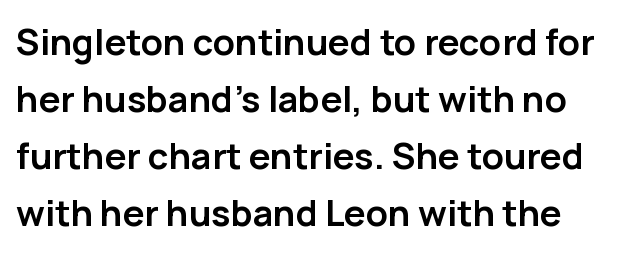
{"serif": "no", "italic": "no", "bold": "yes", "weight": "semibold", "width": "normal", "stroke_contrast": "low", "x_height": "medium", "monospaced": "no", "underline": "no", "align": "left", "line_spacing": "normal", "line_spacing_ratio": 1.58, "letter_spacing": "normal", "letter_spacing_em": 0.0, "glyph_px": 36}
